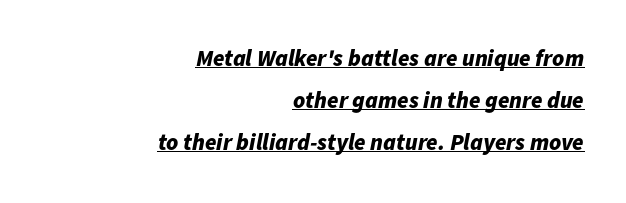
Q: Is the text bold? A: Yes.
Q: Is the text italic (slanted)? A: Yes, it leans right by about 11 degrees.
Q: Is the text underlined? A: Yes.
Q: How is the paragraph aligned? A: Right-aligned.
Q: Is the spacing between letters normal or unusually wide? A: Normal.
